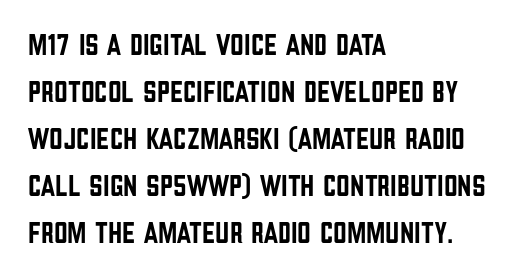
Q: Is the text italic (slanted)? A: No, it is upright.
Q: Is the typeface a serif or a sans-serif typeface? A: Sans-serif.
Q: Is the text underlined? A: No.
Q: How is the paragraph aligned? A: Left-aligned.
Q: Is the spacing between letters normal or unusually wide? A: Normal.
Q: Is the spacing between lines tight, normal or loose? A: Normal.
Q: Width (condensed, normal, or wide)? A: Condensed.
Q: Stroke contrast? A: Low.
Q: x-height? A: Large.
Q: Monospaced? A: No.
